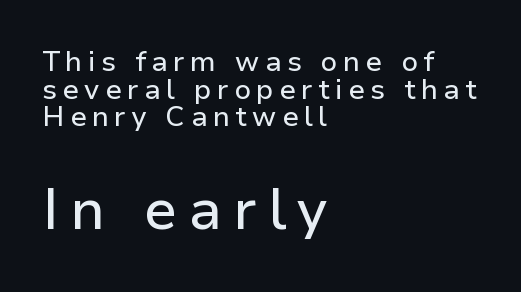
{"serif": "no", "italic": "no", "width": "normal", "stroke_contrast": "low", "x_height": "medium", "monospaced": "no", "underline": "no", "align": "left", "line_spacing": "tight", "line_spacing_ratio": 0.99, "letter_spacing": "wide", "letter_spacing_em": 0.2, "larger_block": "second", "size_ratio": 2.04, "glyph_px": 57}
